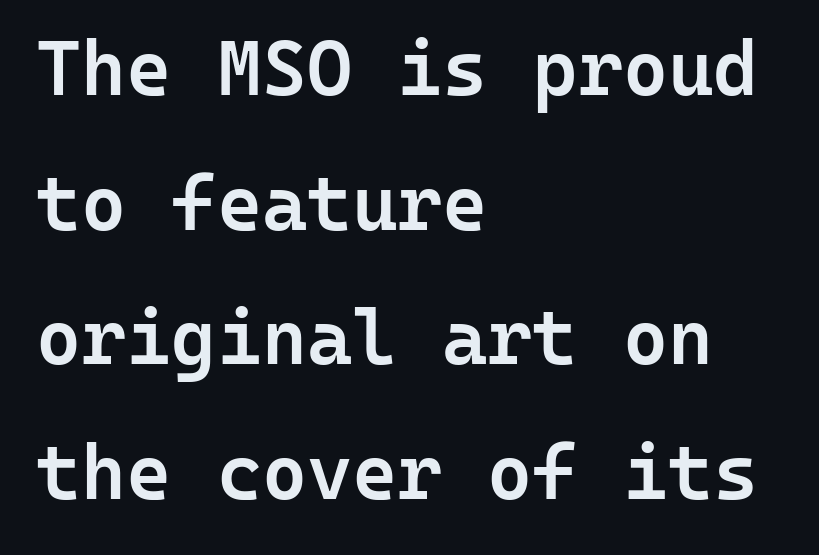
Words appear dense and cohesive because spacing is normal. The space beneath each line is pristine and unruled. One-word summary of the alignment: left. The letters march in equal steps, a hallmark of fixed-pitch type. Summary of weight: moderately heavy, a semibold. A typesetter would mark this as roman, not italic.
